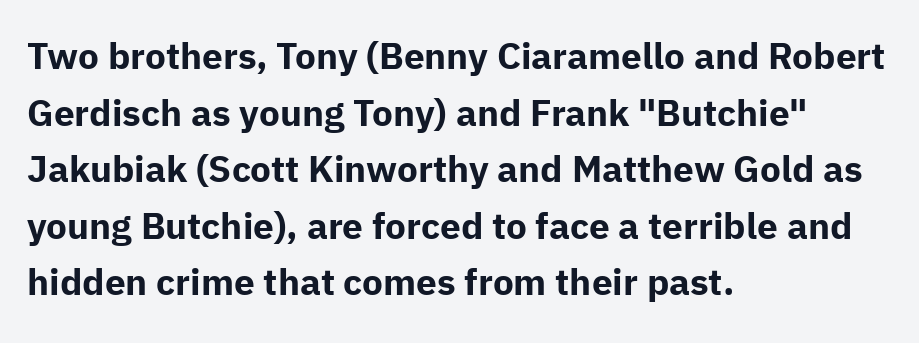
Q: Is the text bold? A: Yes.
Q: Is the text italic (slanted)? A: No, it is upright.
Q: Is the typeface a serif or a sans-serif typeface? A: Sans-serif.
Q: Is the text underlined? A: No.
Q: How is the paragraph aligned? A: Left-aligned.
Q: Is the spacing between letters normal or unusually wide? A: Normal.
Q: Is the spacing between lines tight, normal or loose? A: Normal.
Q: Width (condensed, normal, or wide)? A: Normal.
Q: Stroke contrast? A: Low.
Q: x-height? A: Medium.
Q: Monospaced? A: No.
